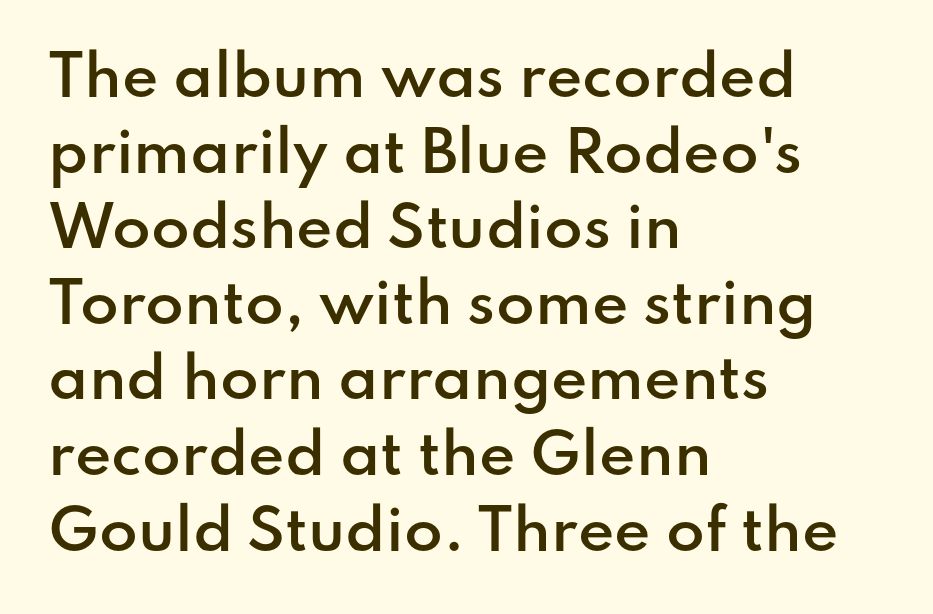
Q: Is the text bold? A: Semi-bold.
Q: Is the text italic (slanted)? A: No, it is upright.
Q: Is the typeface a serif or a sans-serif typeface? A: Sans-serif.
Q: Is the text underlined? A: No.
Q: How is the paragraph aligned? A: Left-aligned.
Q: Is the spacing between letters normal or unusually wide? A: Normal.
Q: Is the spacing between lines tight, normal or loose? A: Normal.
Q: Width (condensed, normal, or wide)? A: Normal.
Q: Stroke contrast? A: Low.
Q: x-height? A: Small.
Q: Monospaced? A: No.
